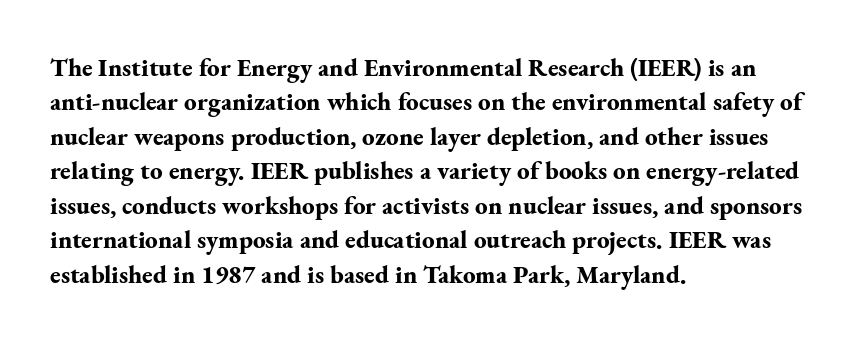
Q: Is the text bold? A: Yes.
Q: Is the text italic (slanted)? A: No, it is upright.
Q: Is the text underlined? A: No.
Q: How is the paragraph aligned? A: Left-aligned.
Q: Is the spacing between letters normal or unusually wide? A: Normal.
Q: Is the spacing between lines tight, normal or loose? A: Normal.
